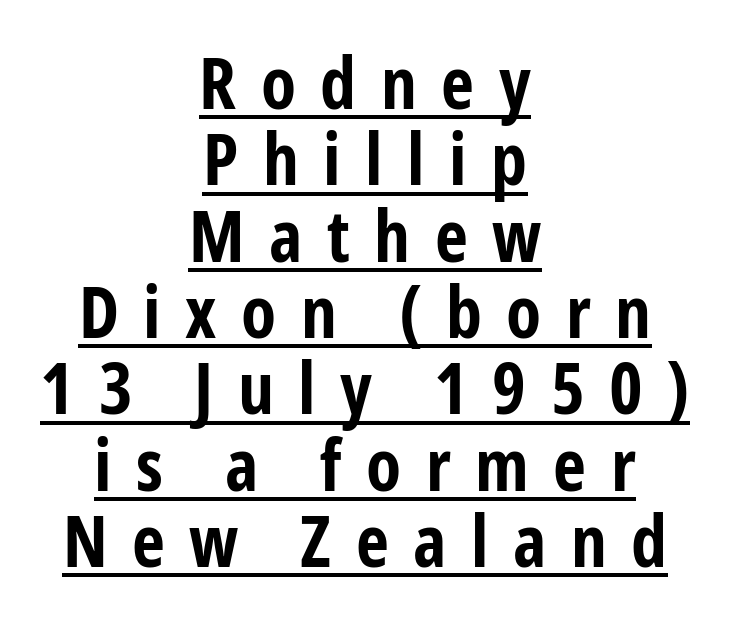
{"serif": "no", "italic": "no", "bold": "yes", "weight": "bold", "width": "condensed", "stroke_contrast": "low", "x_height": "medium", "monospaced": "no", "underline": "yes", "align": "center", "line_spacing": "tight", "line_spacing_ratio": 1.06, "letter_spacing": "wide", "letter_spacing_em": 0.34, "glyph_px": 72}
